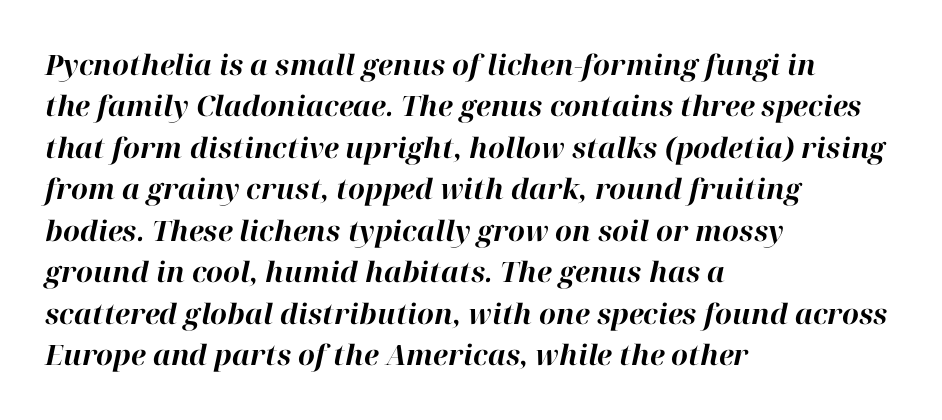
The image shows 28 px bold type, italic (leaning right); set left-aligned, normal line spacing (1.48x), normal letter spacing, not underlined; high stroke contrast and a medium x-height.
